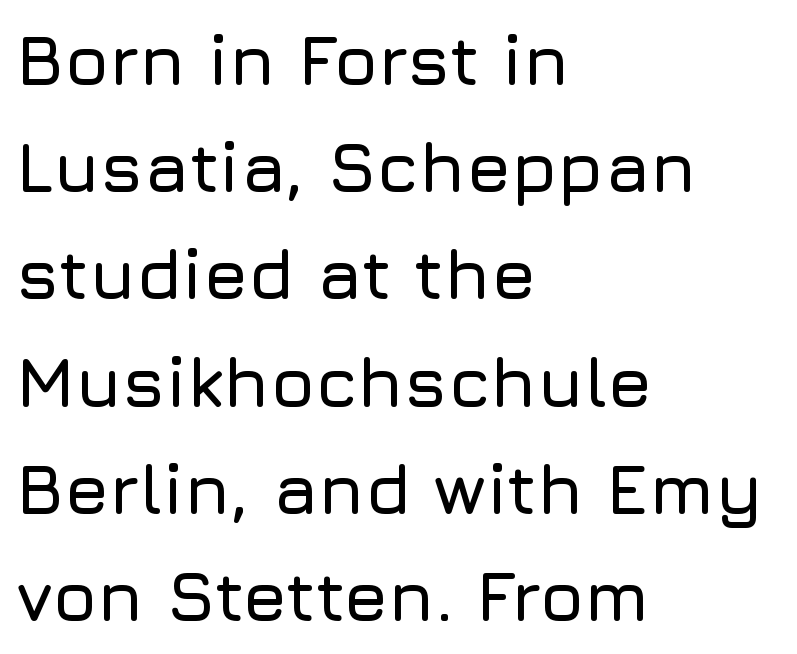
Q: Is the text italic (slanted)? A: No, it is upright.
Q: Is the typeface a serif or a sans-serif typeface? A: Sans-serif.
Q: Is the text underlined? A: No.
Q: How is the paragraph aligned? A: Left-aligned.
Q: Is the spacing between letters normal or unusually wide? A: Normal.
Q: Is the spacing between lines tight, normal or loose? A: Normal.
Q: Width (condensed, normal, or wide)? A: Normal.
Q: Stroke contrast? A: Low.
Q: x-height? A: Medium.
Q: Monospaced? A: No.
